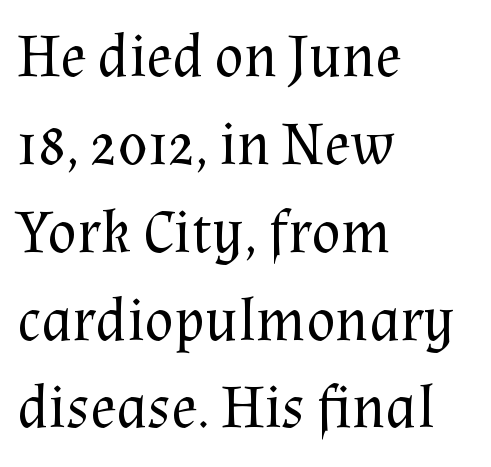
The strokes carry an ordinary text weight at most. The font's upright variant was chosen for this text. Students, observe: this is what conventionally led text looks like. Any mark beneath the type? The region is blank.
